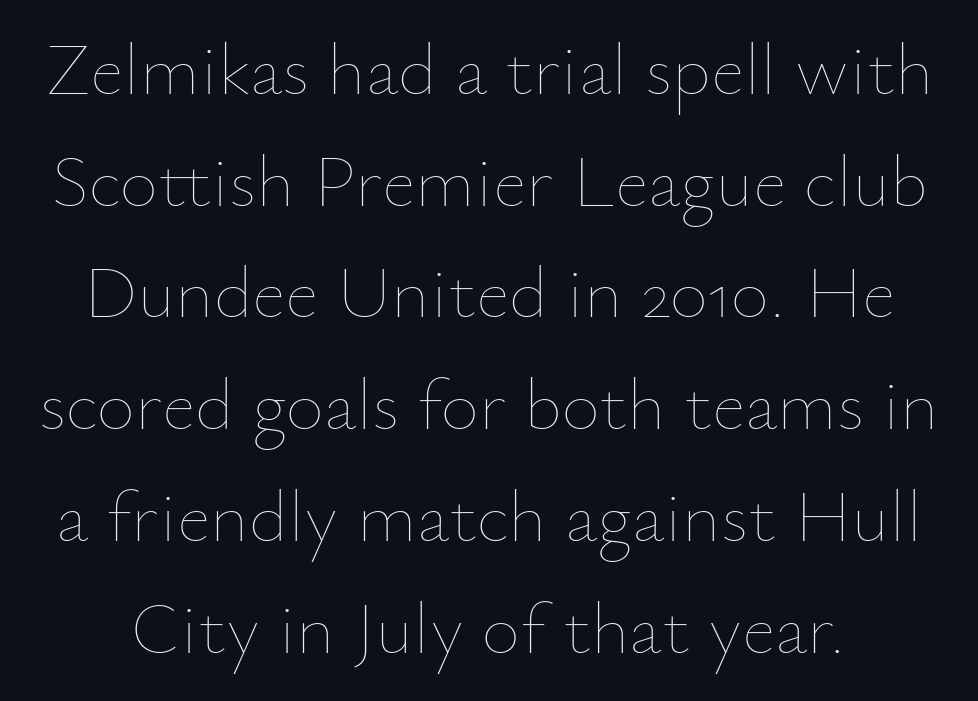
The image shows 74 px thin type, upright; set normal line spacing (1.51x), normal letter spacing, not underlined; low stroke contrast and a small x-height.
